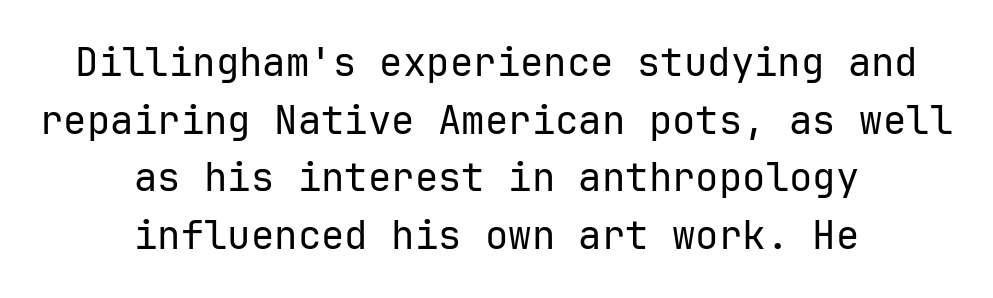
{"serif": "no", "italic": "no", "bold": "no", "weight": "regular", "width": "normal", "stroke_contrast": "low", "x_height": "medium", "monospaced": "yes", "underline": "no", "align": "center", "line_spacing": "normal", "line_spacing_ratio": 1.48, "letter_spacing": "normal", "letter_spacing_em": 0.0, "glyph_px": 39}
